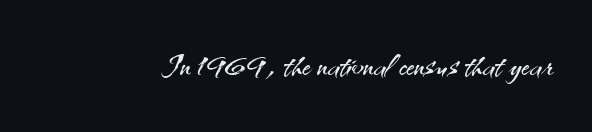
A light-to-regular cut is what we see here. Character widths vary here, with narrow letters taking less room than wide ones. Classification — sans serif. The letters sit at their default tracking, neither squeezed nor spread.
